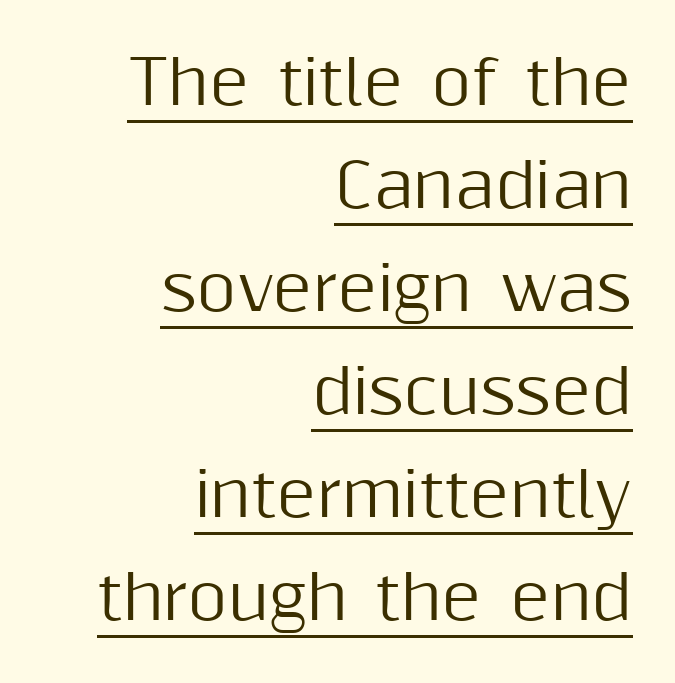
Each word holds together tightly as a unit, with standard inter-letter gaps. Vertical strokes here are truly vertical. Quick note: interline space is typical. The text block is weighted toward the right margin, trailing off unevenly leftward. The words here are underlined.
